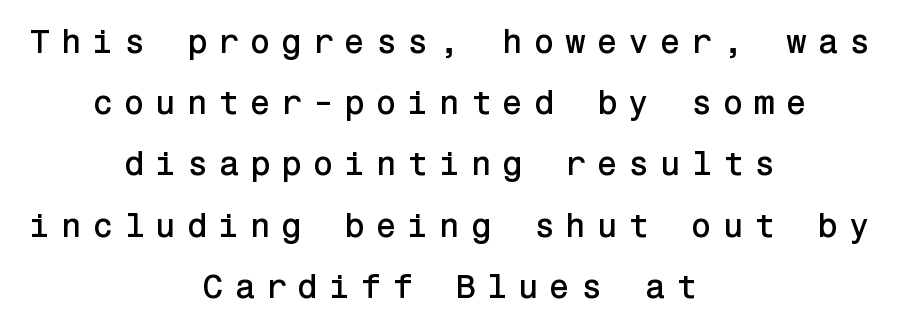
The image shows 34 px sans-serif type, upright; set centered, line spacing 1.8x, unusually wide letter spacing (+0.31 em), not underlined; low stroke contrast and a medium x-height.
